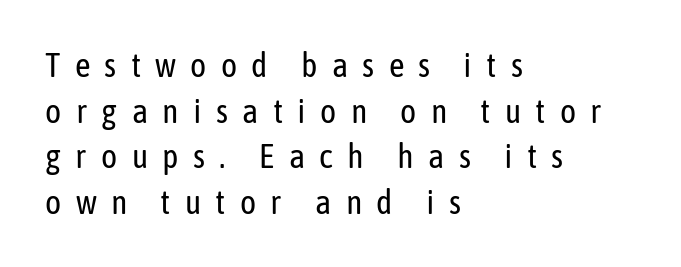
{"serif": "no", "italic": "no", "bold": "no", "weight": "regular", "width": "condensed", "stroke_contrast": "low", "x_height": "medium", "monospaced": "no", "underline": "no", "align": "left", "line_spacing": "normal", "line_spacing_ratio": 1.34, "letter_spacing": "wide", "letter_spacing_em": 0.42, "glyph_px": 34}
